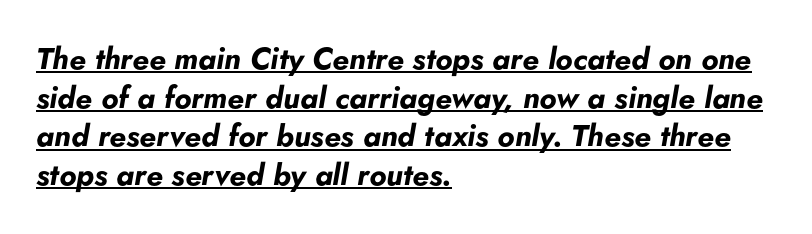
Q: Is the text bold? A: Yes.
Q: Is the text italic (slanted)? A: Yes, it leans right by about 5 degrees.
Q: Is the text underlined? A: Yes.
Q: How is the paragraph aligned? A: Left-aligned.
Q: Is the spacing between letters normal or unusually wide? A: Normal.
Q: Is the spacing between lines tight, normal or loose? A: Normal.
Q: Width (condensed, normal, or wide)? A: Normal.
Q: Stroke contrast? A: Low.
Q: x-height? A: Small.
Q: Monospaced? A: No.
